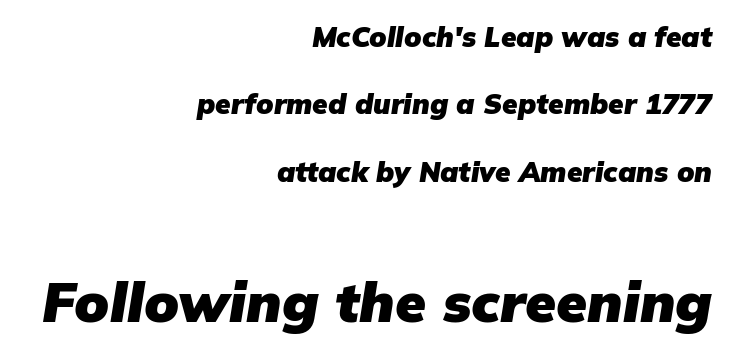
{"italic": "yes", "lean": "right", "slant_degrees": 9, "bold": "yes", "weight": "heavy", "width": "normal", "stroke_contrast": "low", "x_height": "medium", "monospaced": "no", "underline": "no", "align": "right", "line_spacing": "loose", "line_spacing_ratio": 2.41, "letter_spacing": "normal", "letter_spacing_em": 0.0, "larger_block": "second", "size_ratio": 2.0, "glyph_px": 56}
